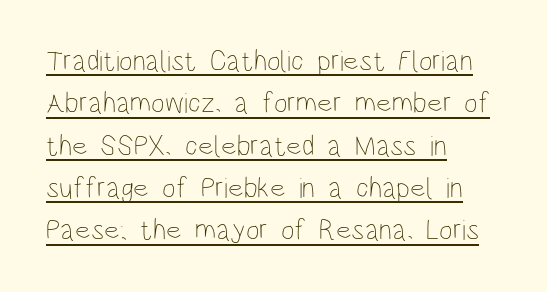
{"italic": "no", "bold": "no", "weight": "thin", "width": "condensed", "stroke_contrast": "low", "x_height": "large", "monospaced": "no", "underline": "yes", "align": "left", "line_spacing": "normal", "line_spacing_ratio": 1.46, "letter_spacing": "normal", "letter_spacing_em": 0.0, "glyph_px": 29}
